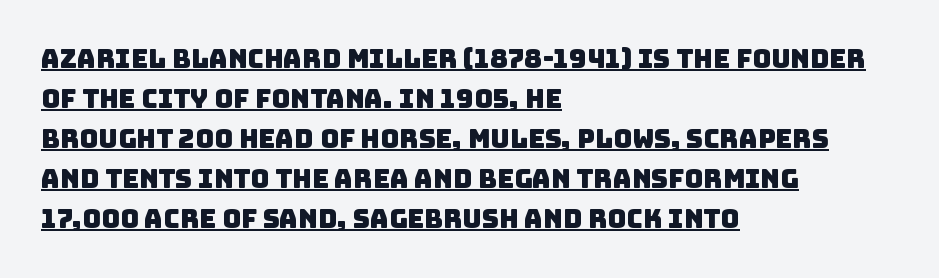
Caption: lettering with a line underneath. The rag falls on the right side of this text block. This sample uses plain, unmodified letter spacing. Notice how descenders clear the ascenders below comfortably — that's standard leading.
